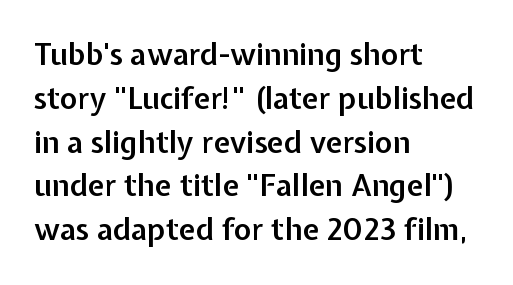
These words are printed semibold, heavier than regular yet not bold. Font category for this specimen: sans-serif. You could call the tracking neutral — neither tight nor loose. Rendered with straight, roman letterforms. Layout note: lines flush left.
